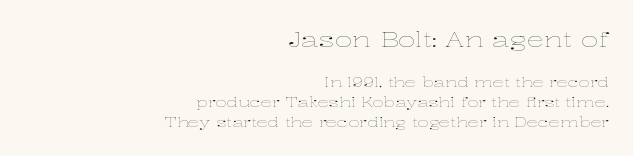
{"italic": "no", "bold": "no", "underline": "no", "align": "right", "line_spacing": "normal", "line_spacing_ratio": 1.4, "letter_spacing": "normal", "letter_spacing_em": 0.0, "larger_block": "first", "size_ratio": 1.57, "glyph_px": 22}
